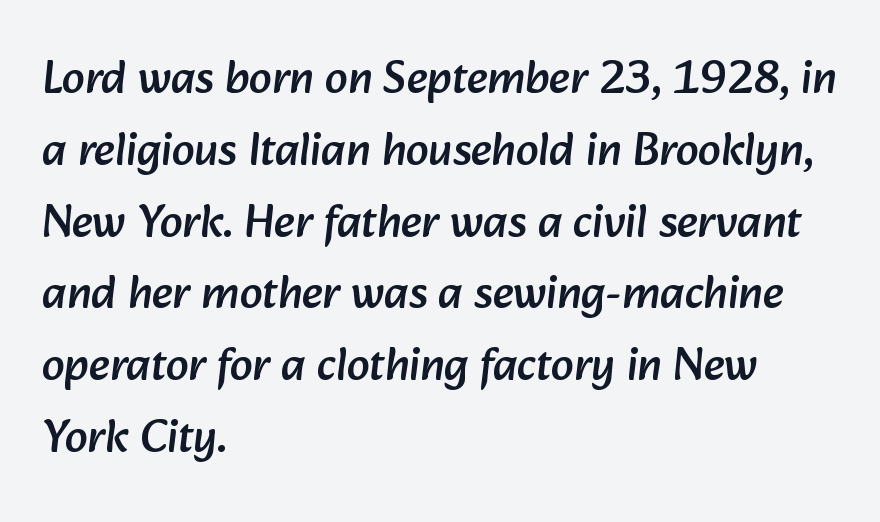
Examine the stroke ends and you'll find no serifs. The gap between lines stays unmarked. Proportional: the letters do not fall into vertical columns. Look at the tracking — it's just the regular setting, nothing added. Vertically, the passage feels balanced, rows spaced as you'd expect.
